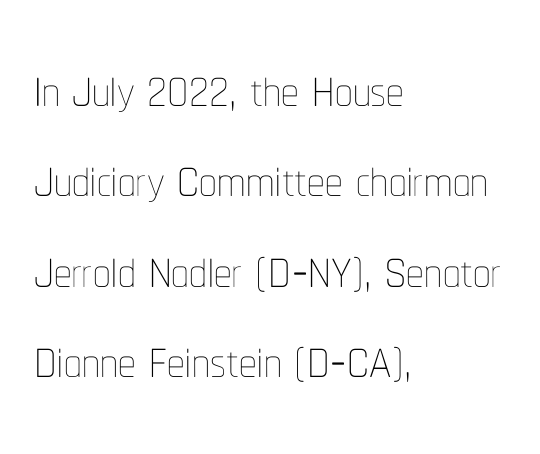
Q: Is the text bold? A: No.
Q: Is the text italic (slanted)? A: No, it is upright.
Q: Is the text underlined? A: No.
Q: How is the paragraph aligned? A: Left-aligned.
Q: Is the spacing between letters normal or unusually wide? A: Normal.
Q: Is the spacing between lines tight, normal or loose? A: Normal.
Q: Width (condensed, normal, or wide)? A: Condensed.
Q: Stroke contrast? A: Low.
Q: x-height? A: Medium.
Q: Monospaced? A: No.
